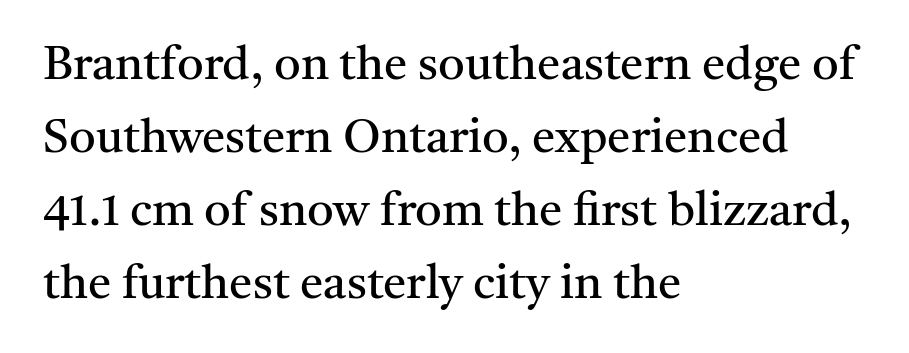
{"serif": "yes", "italic": "no", "bold": "no", "weight": "regular", "width": "normal", "stroke_contrast": "medium", "x_height": "medium", "monospaced": "no", "underline": "no", "align": "left", "line_spacing": "normal", "line_spacing_ratio": 1.55, "letter_spacing": "normal", "letter_spacing_em": 0.0, "glyph_px": 47}
